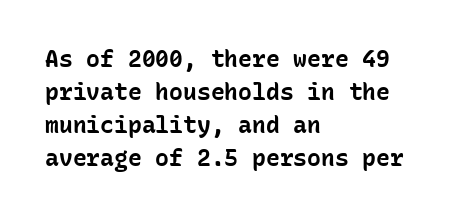
Q: Is the text bold? A: Yes.
Q: Is the text italic (slanted)? A: No, it is upright.
Q: Is the text underlined? A: No.
Q: How is the paragraph aligned? A: Left-aligned.
Q: Is the spacing between letters normal or unusually wide? A: Normal.
Q: Is the spacing between lines tight, normal or loose? A: Normal.
